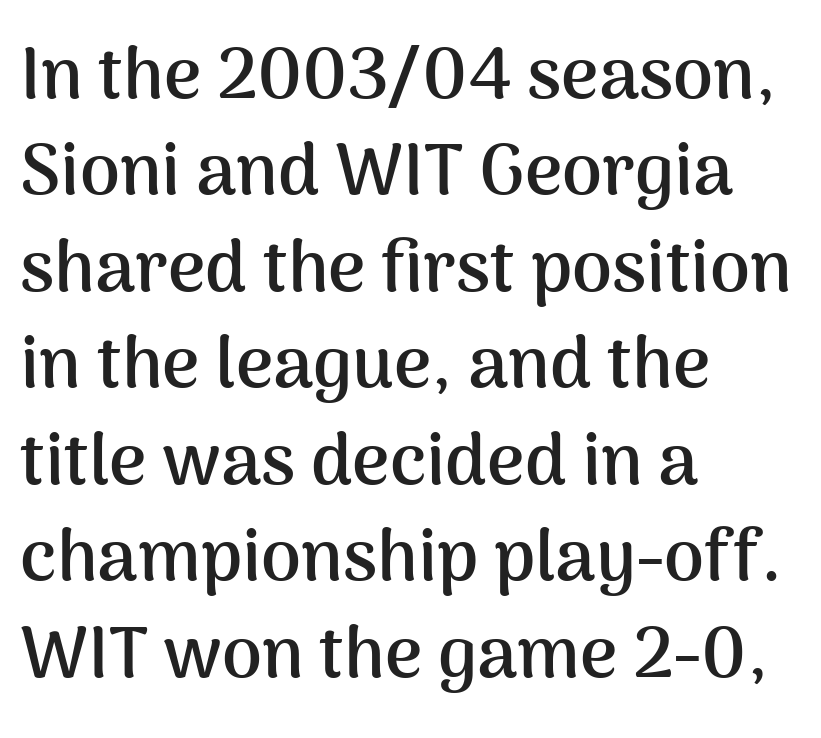
Q: Is the text bold? A: Yes.
Q: Is the text italic (slanted)? A: No, it is upright.
Q: Is the typeface a serif or a sans-serif typeface? A: Sans-serif.
Q: Is the text underlined? A: No.
Q: How is the paragraph aligned? A: Left-aligned.
Q: Is the spacing between letters normal or unusually wide? A: Normal.
Q: Is the spacing between lines tight, normal or loose? A: Normal.
Q: Width (condensed, normal, or wide)? A: Normal.
Q: Stroke contrast? A: Medium.
Q: x-height? A: Medium.
Q: Monospaced? A: No.
